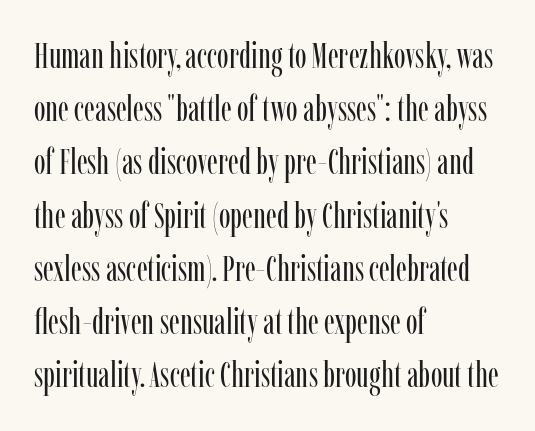
The image shows 35 px regular-weight, condensed serif type, upright; set left-aligned, normal line spacing (1.52x), normal letter spacing, not underlined; low stroke contrast and a medium x-height.
